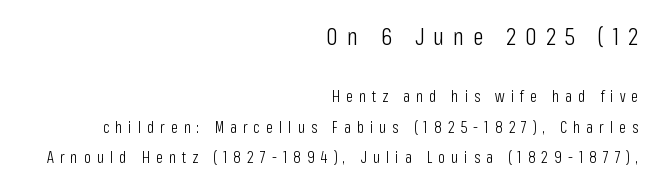
{"italic": "no", "bold": "no", "underline": "no", "align": "right", "line_spacing": "loose", "line_spacing_ratio": 1.91, "letter_spacing": "wide", "letter_spacing_em": 0.38, "larger_block": "first", "size_ratio": 1.5, "glyph_px": 24}
